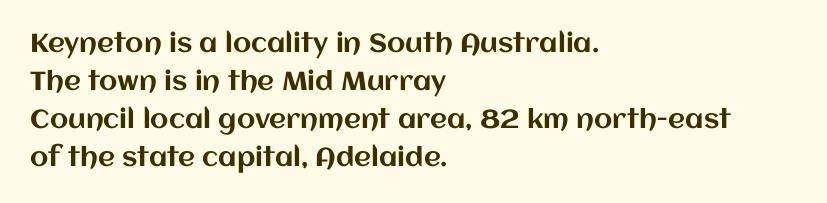
Vertical strokes here are truly vertical. Inter-character spacing is left at the font's built-in metrics. Beneath every word, the page is bare. The typesetter chose a ragged-right arrangement here. Quick note: interline space is typical.
